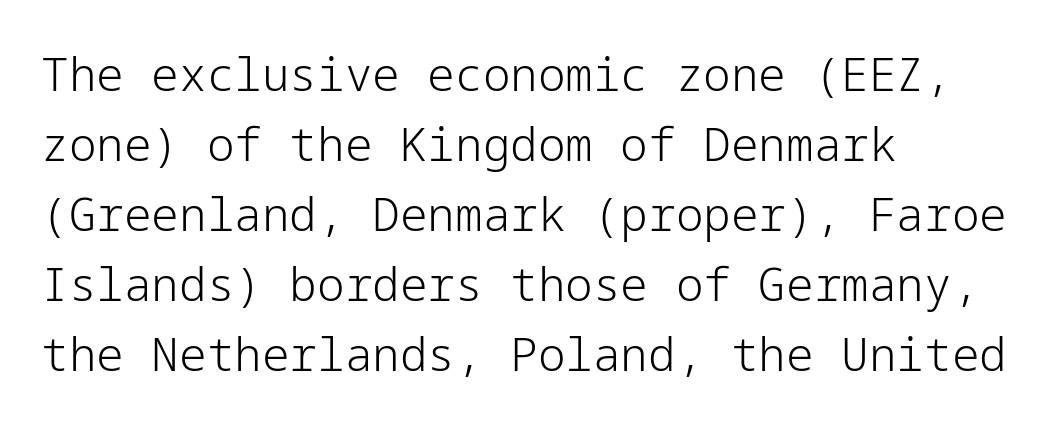
{"serif": "no", "italic": "no", "bold": "no", "weight": "light", "width": "normal", "stroke_contrast": "low", "x_height": "medium", "underline": "no", "align": "left", "line_spacing": "normal", "line_spacing_ratio": 1.52, "letter_spacing": "normal", "letter_spacing_em": 0.0, "glyph_px": 46}
